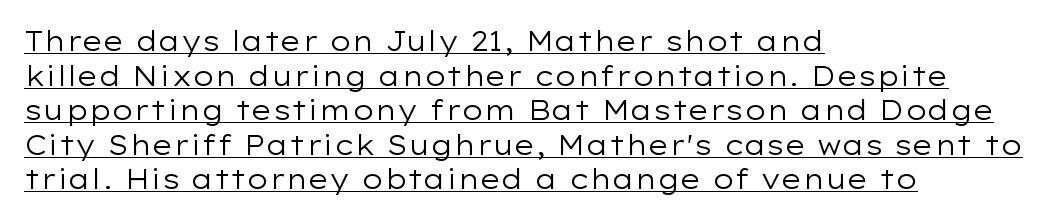
The letters look calm and open, with moderate or lighter stems. These lines were composed using upright roman letters. Glyph-to-glyph distance matches everyday printed text. The lines sit at an ordinary, default distance from one another.
